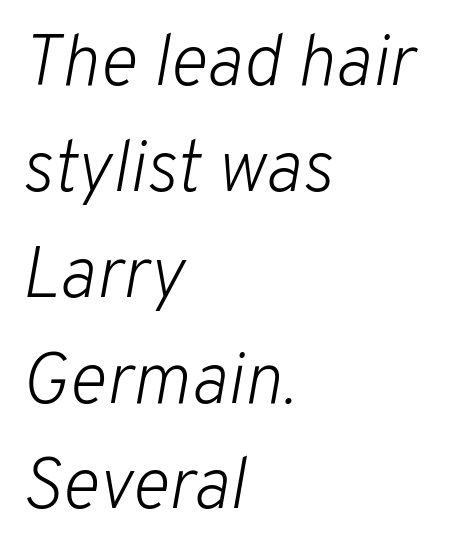
The image shows 72 px light type, italic (leaning right); set left-aligned, normal line spacing (1.47x), normal letter spacing, not underlined; low stroke contrast and a medium x-height.
